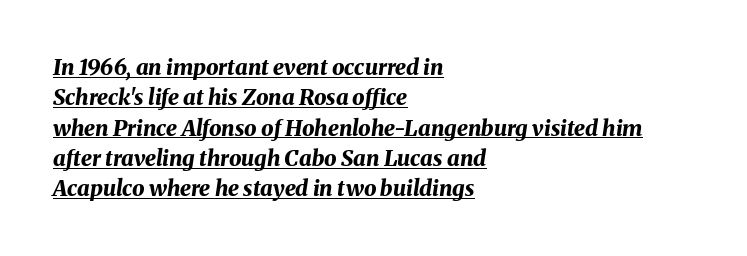
{"italic": "yes", "lean": "right", "slant_degrees": 8, "bold": "yes", "underline": "yes", "align": "left", "line_spacing": "normal", "line_spacing_ratio": 1.38, "letter_spacing": "normal", "letter_spacing_em": 0.0, "glyph_px": 22}
